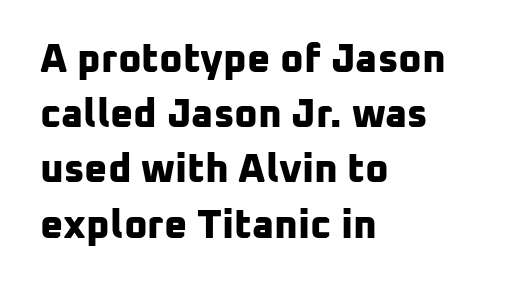
{"serif": "no", "bold": "yes", "weight": "bold", "width": "normal", "stroke_contrast": "low", "x_height": "medium", "monospaced": "no", "underline": "no", "align": "left", "line_spacing": "normal", "line_spacing_ratio": 1.38, "letter_spacing": "normal", "letter_spacing_em": 0.0, "glyph_px": 40}
